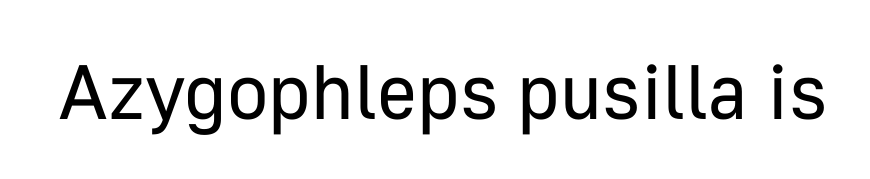
{"serif": "no", "italic": "no", "bold": "no", "weight": "regular", "width": "normal", "stroke_contrast": "low", "x_height": "medium", "monospaced": "no", "underline": "no", "letter_spacing": "normal", "letter_spacing_em": 0.0, "glyph_px": 77}
